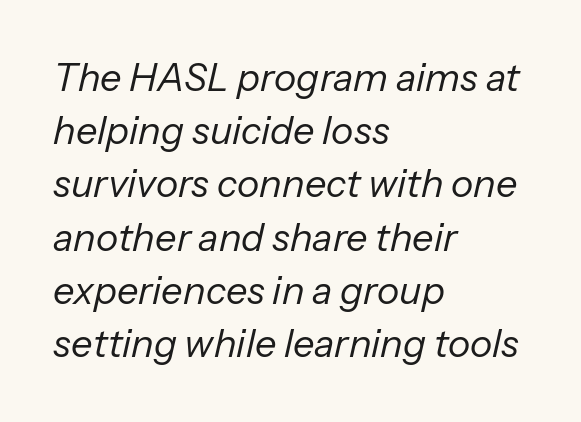
{"italic": "yes", "lean": "right", "slant_degrees": 13, "bold": "no", "weight": "regular", "width": "normal", "stroke_contrast": "low", "x_height": "medium", "monospaced": "no", "underline": "no", "align": "left", "line_spacing": "normal", "line_spacing_ratio": 1.4, "letter_spacing": "normal", "letter_spacing_em": 0.0, "glyph_px": 38}
